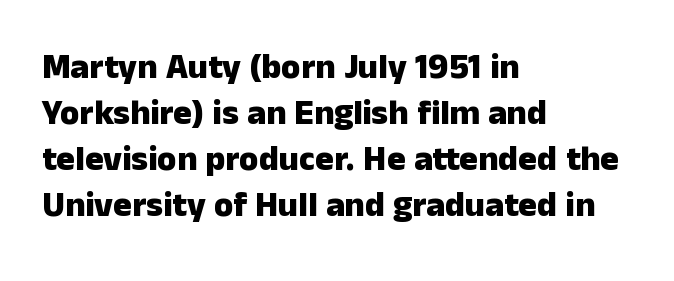
A typesetter would call this proportional, since set widths differ per character. Just letters on the line, the space beneath them empty. This is sans-serif lettering, the kind often seen on screens and signage. Line beginnings align vertically; line endings do not.
